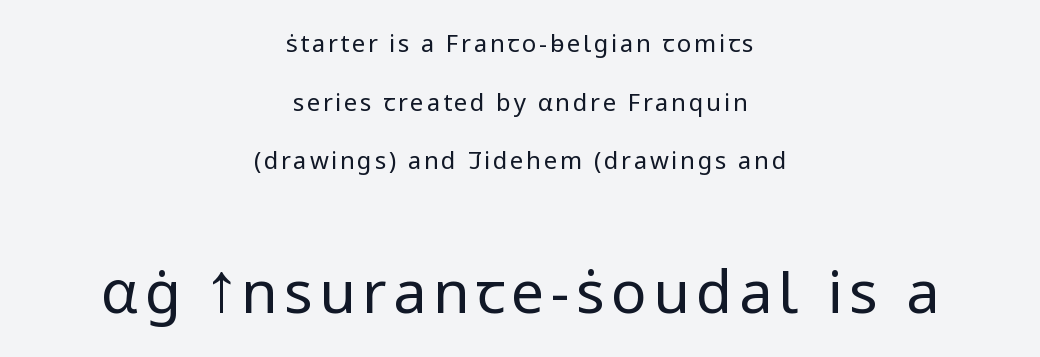
Each letter keeps its own natural width here, so spacing adapts to shape. Caption: multi-line text, centered on the measure. No feet cap the strokes, marking this as sans-serif type. Is the lower block the larger one? Yes — the lower block carries the bigger type.
